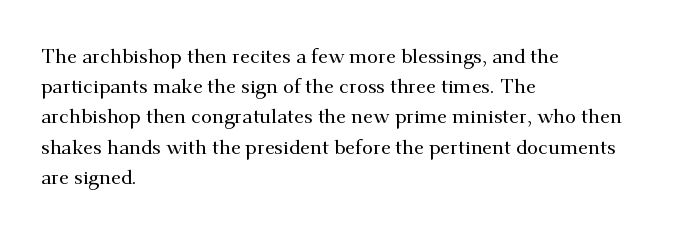
Words float on clear page, feet unadorned. Quick note: not italic, upright. Is there much room between lines? A standard amount, neither cramped nor airy. This sample is left-justified, so line endings fall wherever the words run out. Between one letter and the next there's only the usual sliver of space.
